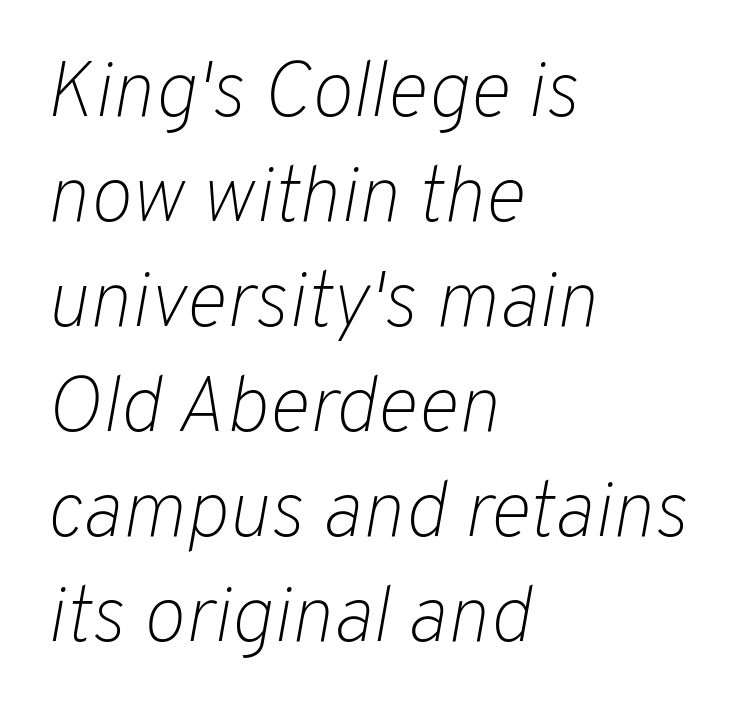
The image shows 79 px light type, italic (leaning right); set left-aligned, normal line spacing (1.33x), normal letter spacing, not underlined; low stroke contrast and a medium x-height.
